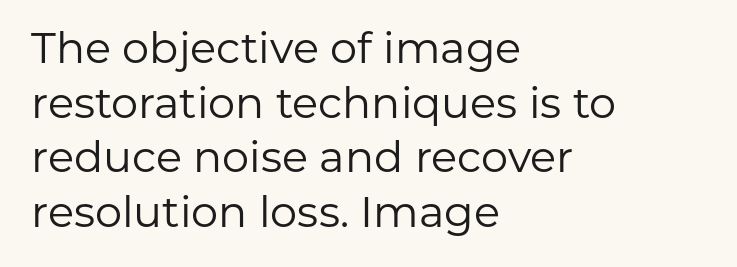
The image shows 43 px regular-weight sans-serif type, upright; set left-aligned, normal line spacing (1.27x), normal letter spacing, not underlined; low stroke contrast and a medium x-height.
